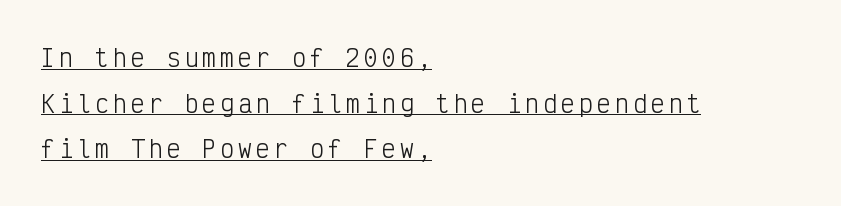
The line-height multiplier appears high, well above default. Beneath each row of characters lies a ruled line. Each line starts at the same left margin while the right side varies. Weight: in the light-to-regular range.
